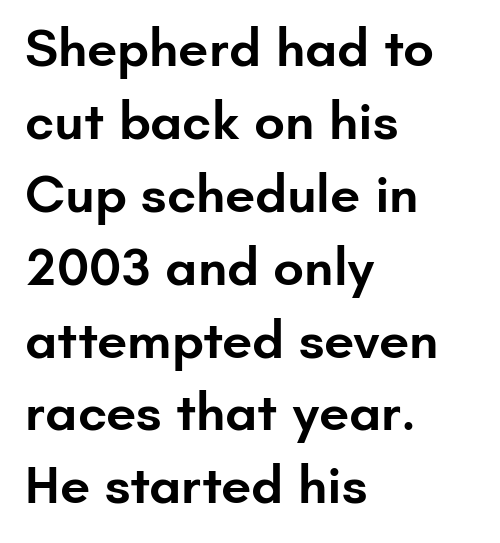
Q: Is the text bold? A: Semi-bold.
Q: Is the text italic (slanted)? A: No, it is upright.
Q: Is the typeface a serif or a sans-serif typeface? A: Sans-serif.
Q: Is the text underlined? A: No.
Q: How is the paragraph aligned? A: Left-aligned.
Q: Is the spacing between letters normal or unusually wide? A: Normal.
Q: Is the spacing between lines tight, normal or loose? A: Normal.
Q: Width (condensed, normal, or wide)? A: Normal.
Q: Stroke contrast? A: Low.
Q: x-height? A: Small.
Q: Monospaced? A: No.
